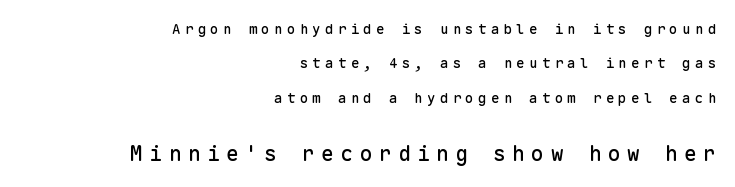
Quick note: underline off. The block of text is sparse from top to bottom, with ample space between rows. Note: smaller setting up top, larger setting below. Visually the block forms a straight wall on the right and a jagged coastline on the left. The tracking jumps out immediately: characters are airy and widely separated. The lettering stays uniformly vertical, giving the passage a roman look.
